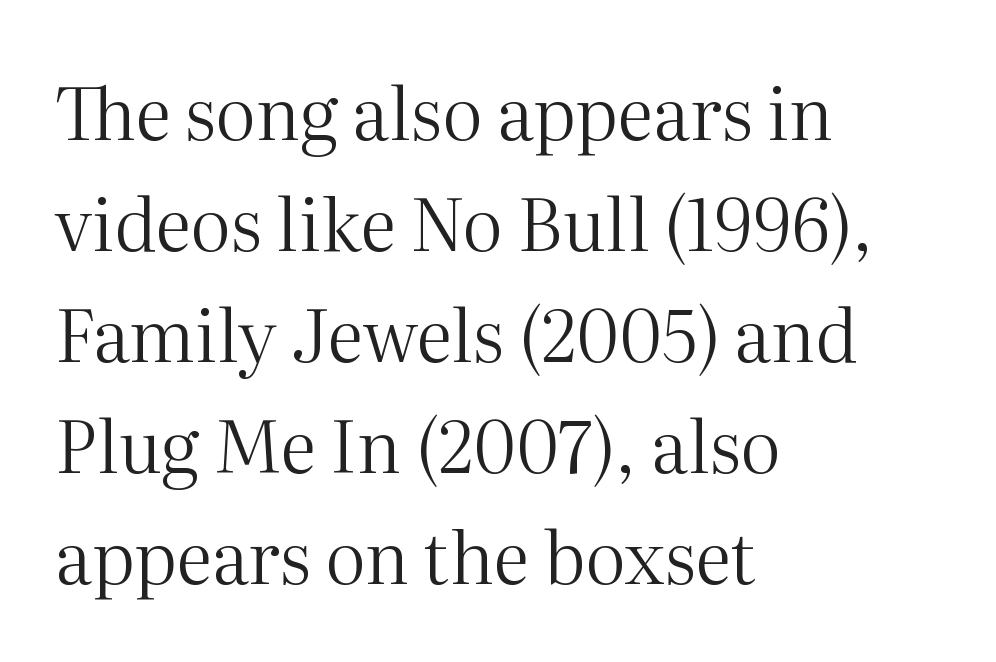
{"serif": "yes", "italic": "no", "bold": "no", "weight": "regular", "width": "normal", "stroke_contrast": "medium", "x_height": "medium", "monospaced": "no", "underline": "no", "align": "left", "line_spacing": "normal", "line_spacing_ratio": 1.54, "letter_spacing": "normal", "letter_spacing_em": 0.0, "glyph_px": 72}
